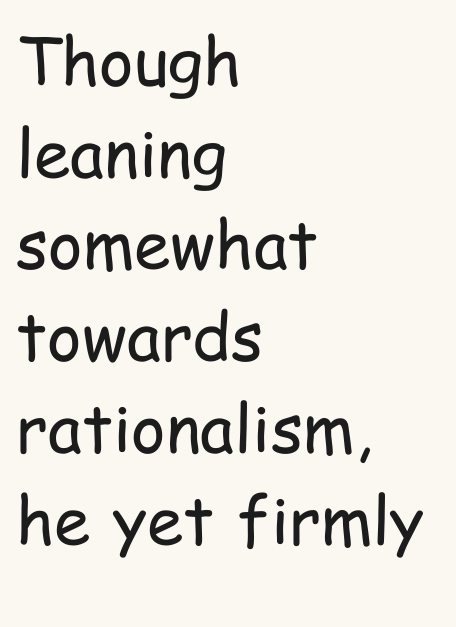
Q: Is the text bold? A: No.
Q: Is the text italic (slanted)? A: No, it is upright.
Q: Is the typeface a serif or a sans-serif typeface? A: Sans-serif.
Q: Is the text underlined? A: No.
Q: How is the paragraph aligned? A: Left-aligned.
Q: Is the spacing between letters normal or unusually wide? A: Normal.
Q: Is the spacing between lines tight, normal or loose? A: Normal.
Q: Width (condensed, normal, or wide)? A: Condensed.
Q: Stroke contrast? A: Low.
Q: x-height? A: Medium.
Q: Monospaced? A: No.
